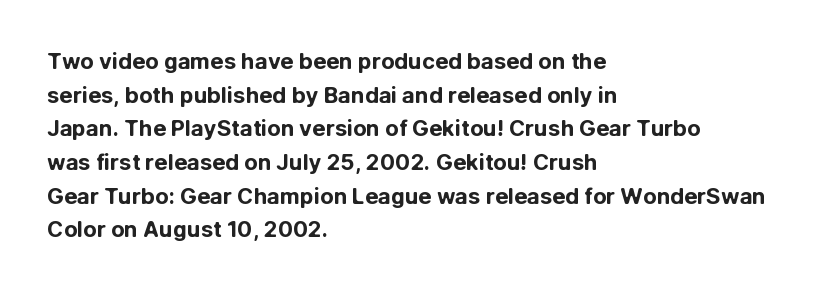
{"italic": "no", "bold": "yes", "underline": "no", "align": "left", "line_spacing": "normal", "line_spacing_ratio": 1.53, "letter_spacing": "normal", "letter_spacing_em": 0.0, "glyph_px": 22}
